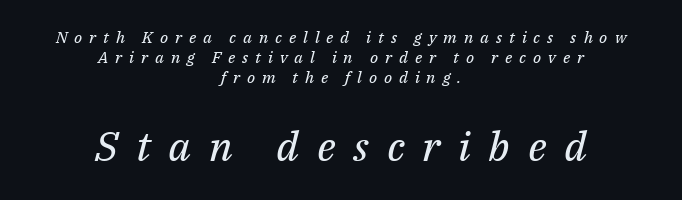
Q: Is the text bold? A: No.
Q: Is the text italic (slanted)? A: Yes, it leans right by about 14 degrees.
Q: Is the typeface a serif or a sans-serif typeface? A: Serif.
Q: Is the text underlined? A: No.
Q: How is the paragraph aligned? A: Centered.
Q: Is the spacing between letters normal or unusually wide? A: Unusually wide.
Q: Which block of text is set in a larger size, the first (top) or the second (bottom)? A: The second (bottom) one.
Q: Width (condensed, normal, or wide)? A: Normal.
Q: Stroke contrast? A: Medium.
Q: x-height? A: Medium.
Q: Monospaced? A: No.
